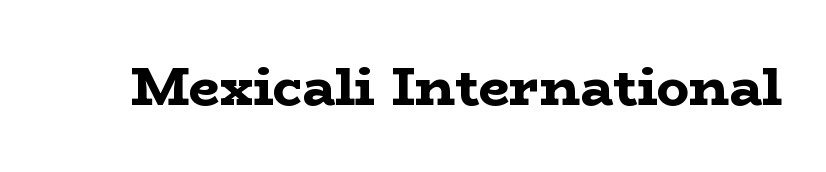
{"serif": "yes", "italic": "no", "bold": "yes", "weight": "bold", "width": "wide", "stroke_contrast": "low", "x_height": "medium", "monospaced": "no", "underline": "no", "letter_spacing": "normal", "letter_spacing_em": 0.0, "glyph_px": 54}
